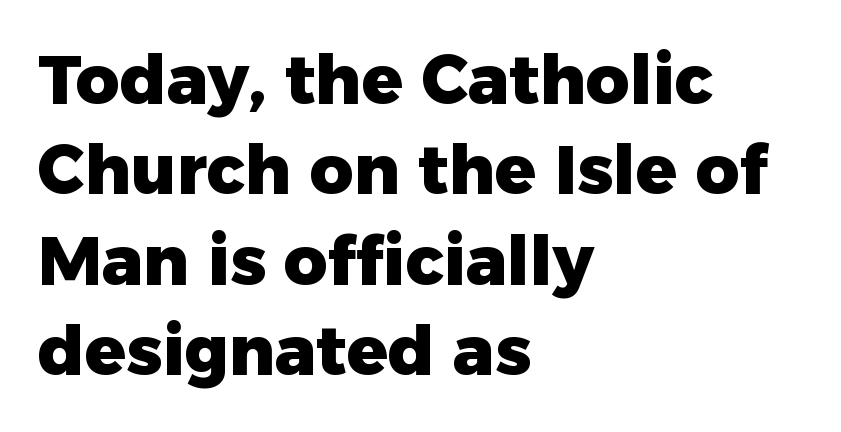
Q: Is the text bold? A: Yes.
Q: Is the text italic (slanted)? A: No, it is upright.
Q: Is the typeface a serif or a sans-serif typeface? A: Sans-serif.
Q: Is the text underlined? A: No.
Q: How is the paragraph aligned? A: Left-aligned.
Q: Is the spacing between letters normal or unusually wide? A: Normal.
Q: Is the spacing between lines tight, normal or loose? A: Normal.
Q: Width (condensed, normal, or wide)? A: Normal.
Q: Stroke contrast? A: Low.
Q: x-height? A: Medium.
Q: Monospaced? A: No.
